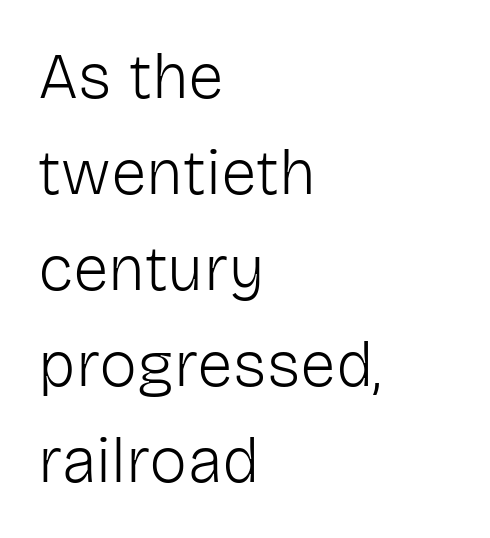
The image shows 64 px light sans-serif type, upright; set left-aligned, normal line spacing (1.5x), normal letter spacing, not underlined; low stroke contrast and a medium x-height.
